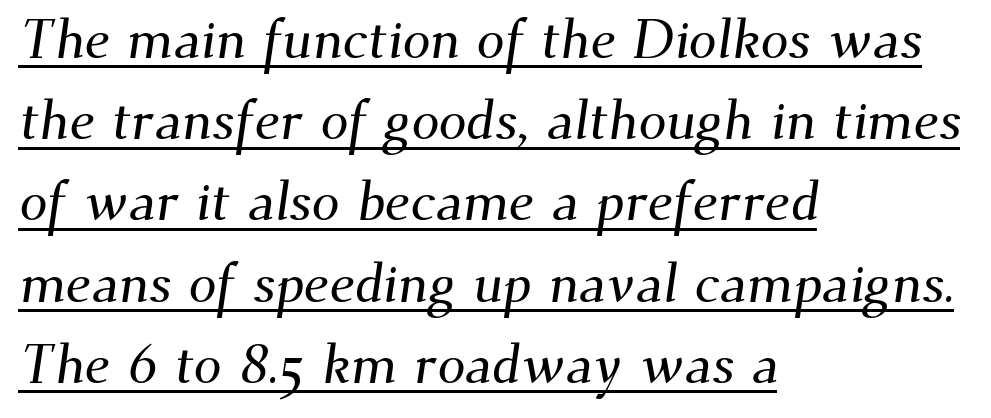
Q: Is the typeface a serif or a sans-serif typeface? A: Serif.
Q: Is the text underlined? A: Yes.
Q: How is the paragraph aligned? A: Left-aligned.
Q: Is the spacing between letters normal or unusually wide? A: Normal.
Q: Is the spacing between lines tight, normal or loose? A: Normal.
Q: Width (condensed, normal, or wide)? A: Normal.
Q: Stroke contrast? A: Medium.
Q: x-height? A: Small.
Q: Monospaced? A: No.
